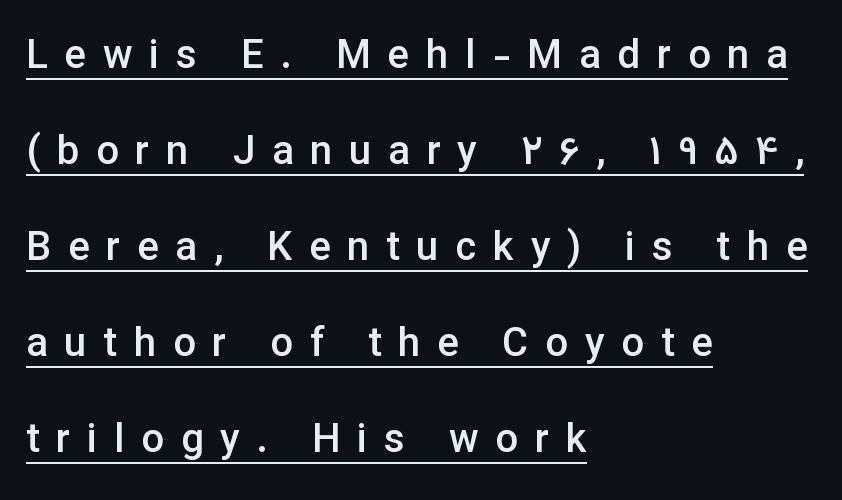
Q: Is the text bold? A: Semi-bold.
Q: Is the text italic (slanted)? A: No, it is upright.
Q: Is the typeface a serif or a sans-serif typeface? A: Sans-serif.
Q: Is the text underlined? A: Yes.
Q: How is the paragraph aligned? A: Left-aligned.
Q: Is the spacing between letters normal or unusually wide? A: Unusually wide.
Q: Is the spacing between lines tight, normal or loose? A: Loose.
Q: Width (condensed, normal, or wide)? A: Normal.
Q: Stroke contrast? A: Low.
Q: x-height? A: Medium.
Q: Monospaced? A: No.
